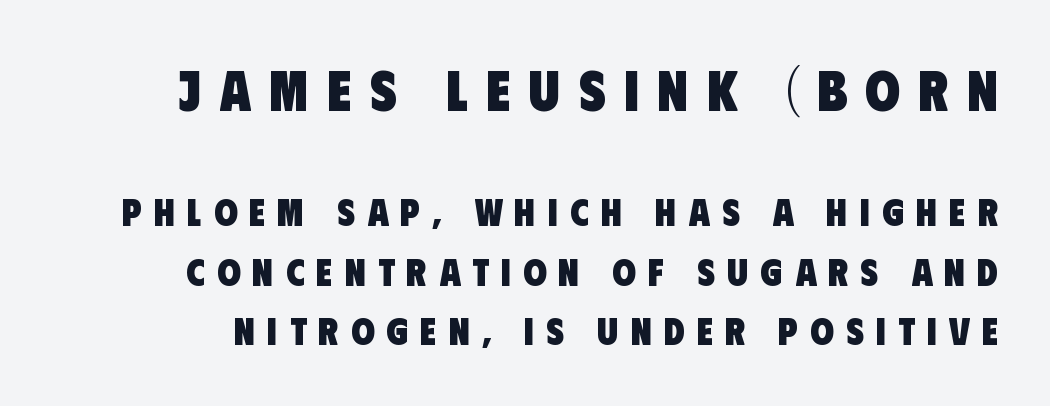
The image shows 57 px heavy, condensed sans-serif type; set normal line spacing (1.57x), unusually wide letter spacing (+0.32 em), not underlined; the first (top) block is 1.5x larger; low stroke contrast and a large x-height.
